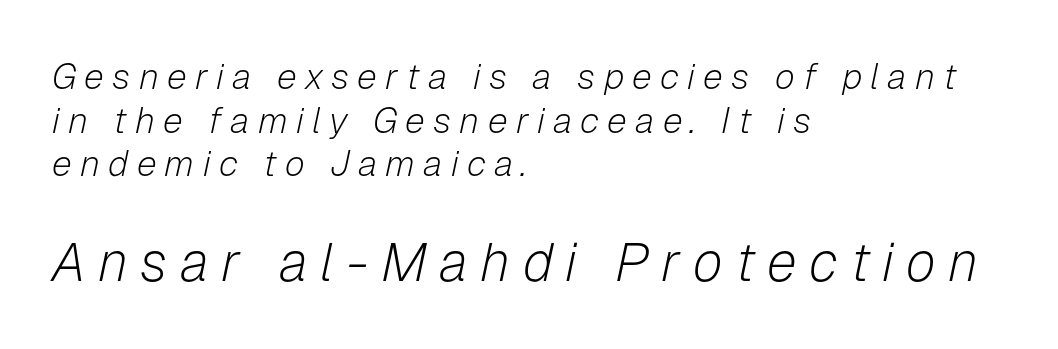
The image shows 54 px light type, italic (leaning right); set left-aligned, line spacing 1.21x, unusually wide letter spacing (+0.23 em), not underlined; the second (bottom) block is 1.5x larger; low stroke contrast and a medium x-height.
